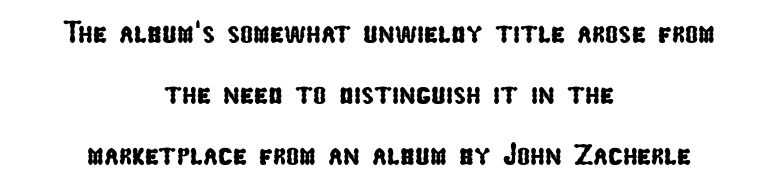
Q: Is the typeface a serif or a sans-serif typeface? A: Sans-serif.
Q: Is the text underlined? A: No.
Q: How is the paragraph aligned? A: Centered.
Q: Is the spacing between letters normal or unusually wide? A: Normal.
Q: Is the spacing between lines tight, normal or loose? A: Loose.
Q: Width (condensed, normal, or wide)? A: Condensed.
Q: Stroke contrast? A: Low.
Q: x-height? A: Medium.
Q: Monospaced? A: No.
